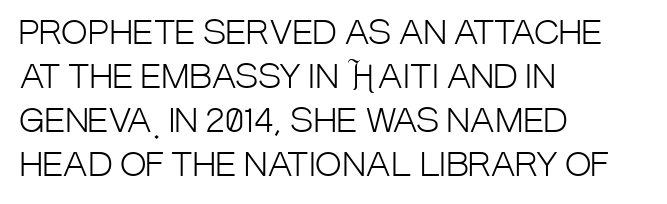
Q: Is the text bold? A: No.
Q: Is the text italic (slanted)? A: No, it is upright.
Q: Is the typeface a serif or a sans-serif typeface? A: Sans-serif.
Q: Is the text underlined? A: No.
Q: How is the paragraph aligned? A: Left-aligned.
Q: Is the spacing between letters normal or unusually wide? A: Normal.
Q: Is the spacing between lines tight, normal or loose? A: Normal.
Q: Width (condensed, normal, or wide)? A: Condensed.
Q: Stroke contrast? A: Low.
Q: x-height? A: Large.
Q: Monospaced? A: No.
